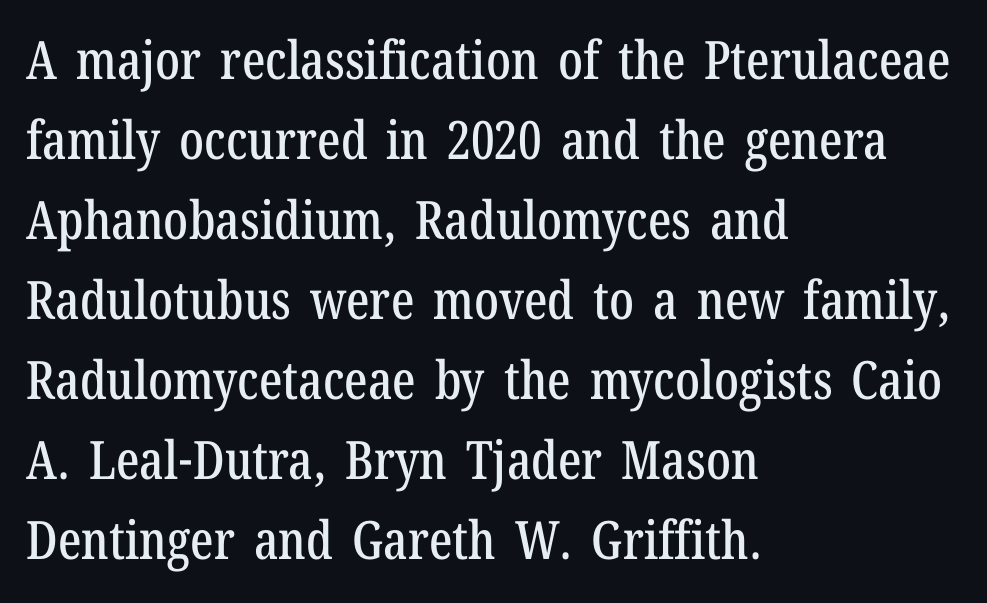
{"serif": "yes", "italic": "no", "width": "condensed", "stroke_contrast": "low", "x_height": "medium", "monospaced": "no", "underline": "no", "align": "left", "line_spacing": "normal", "line_spacing_ratio": 1.51, "letter_spacing": "normal", "letter_spacing_em": 0.0, "glyph_px": 53}
